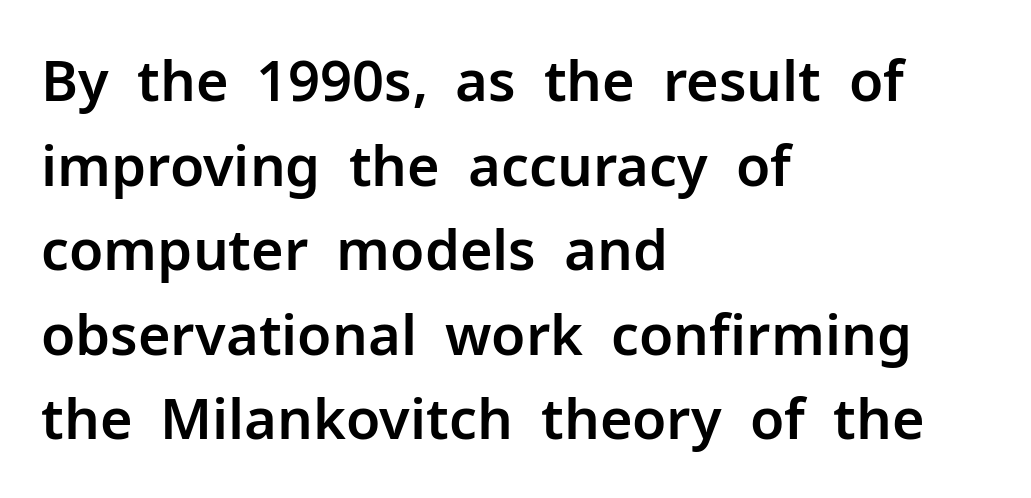
Q: Is the text italic (slanted)? A: No, it is upright.
Q: Is the typeface a serif or a sans-serif typeface? A: Sans-serif.
Q: Is the text underlined? A: No.
Q: How is the paragraph aligned? A: Left-aligned.
Q: Is the spacing between letters normal or unusually wide? A: Normal.
Q: Is the spacing between lines tight, normal or loose? A: Normal.
Q: Width (condensed, normal, or wide)? A: Normal.
Q: Stroke contrast? A: Low.
Q: x-height? A: Medium.
Q: Monospaced? A: No.
